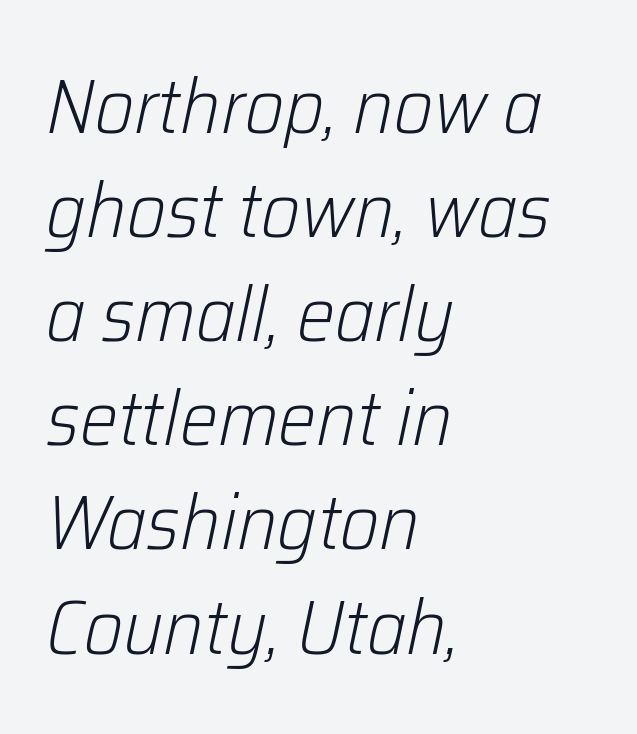
An italicized treatment has been applied to the whole sample. Stroke thickness stays within the range of a standard reading face or lighter. Where is the straight margin? On the left. The passage shown is not underscored anywhere.
